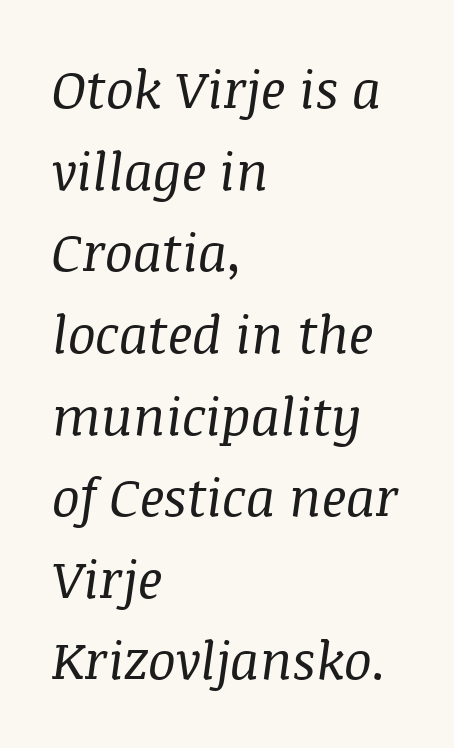
Does the copy run flush right? No — it runs flush left. A typesetter would call this proportional, since set widths differ per character. The whole block is typeset with a tilt. The letters look calm and open, with moderate or lighter stems. The space beneath each line is pristine and unruled. Unlike a clean sans, this face finishes its strokes with serifs.
